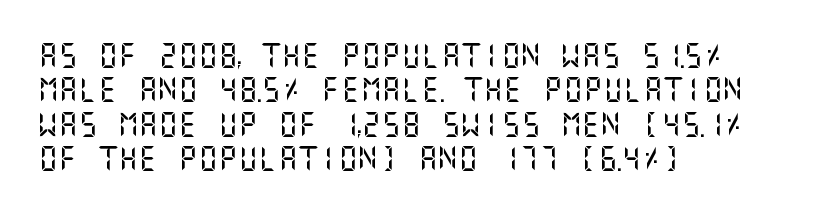
The image shows 25 px text type, upright; set left-aligned, normal line spacing (1.38x), normal letter spacing, not underlined.
